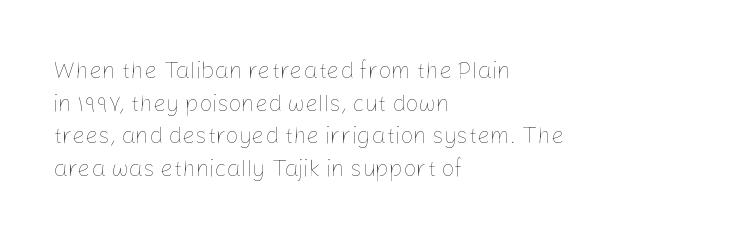
Q: Is the text bold? A: No.
Q: Is the text italic (slanted)? A: No, it is upright.
Q: Is the text underlined? A: No.
Q: How is the paragraph aligned? A: Left-aligned.
Q: Is the spacing between letters normal or unusually wide? A: Normal.
Q: Is the spacing between lines tight, normal or loose? A: Normal.
